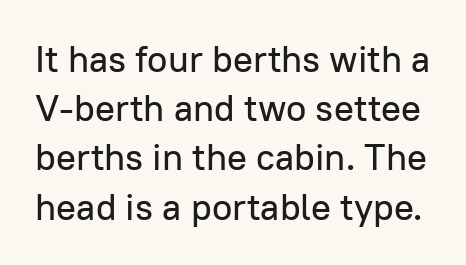
The image shows 37 px sans-serif type, upright; set normal line spacing (1.33x), normal letter spacing, not underlined; low stroke contrast and a medium x-height.
